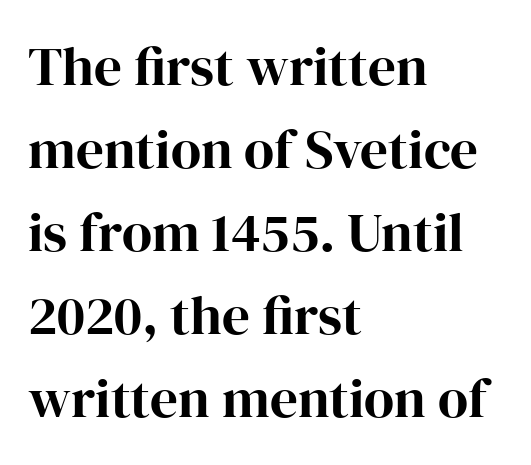
Q: Is the text bold? A: Yes.
Q: Is the text italic (slanted)? A: No, it is upright.
Q: Is the typeface a serif or a sans-serif typeface? A: Serif.
Q: Is the text underlined? A: No.
Q: How is the paragraph aligned? A: Left-aligned.
Q: Is the spacing between letters normal or unusually wide? A: Normal.
Q: Is the spacing between lines tight, normal or loose? A: Normal.
Q: Width (condensed, normal, or wide)? A: Normal.
Q: Stroke contrast? A: High.
Q: x-height? A: Medium.
Q: Monospaced? A: No.
